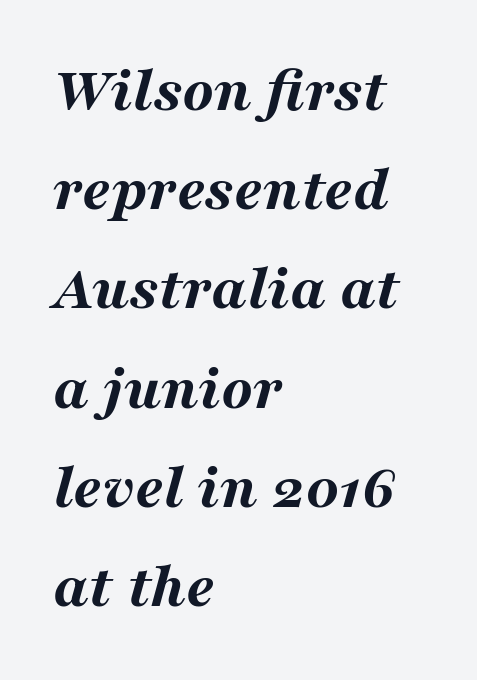
{"italic": "yes", "lean": "right", "slant_degrees": 16, "bold": "yes", "weight": "bold", "width": "wide", "stroke_contrast": "medium", "x_height": "medium", "monospaced": "no", "underline": "no", "align": "left", "line_spacing": "normal", "line_spacing_ratio": 1.55, "letter_spacing": "normal", "letter_spacing_em": 0.0, "glyph_px": 64}
